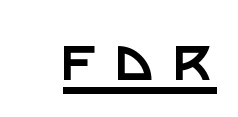
{"serif": "no", "italic": "no", "bold": "no", "weight": "regular", "width": "normal", "stroke_contrast": "low", "x_height": "large", "monospaced": "no", "underline": "yes", "letter_spacing": "wide", "letter_spacing_em": 0.25, "glyph_px": 69}
